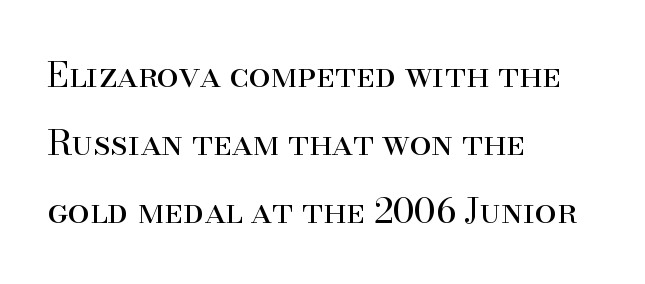
This rendering employs a face with finishing strokes, i.e., a serif. Vertical spacing — loose. Any mark beneath the type? The region is blank. In CSS terms this would be text-align: left. The font's upright variant was chosen for this text.
